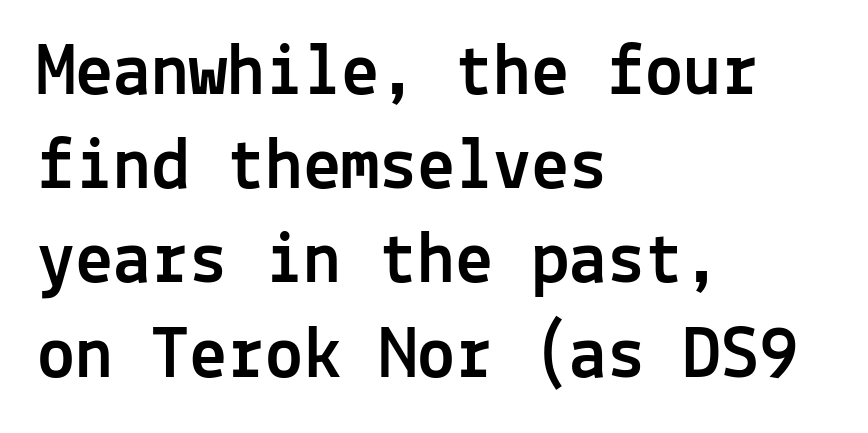
{"serif": "no", "italic": "no", "width": "normal", "x_height": "medium", "monospaced": "yes", "underline": "no", "align": "left", "line_spacing_ratio": 1.24, "letter_spacing": "normal", "letter_spacing_em": 0.0, "glyph_px": 76}
